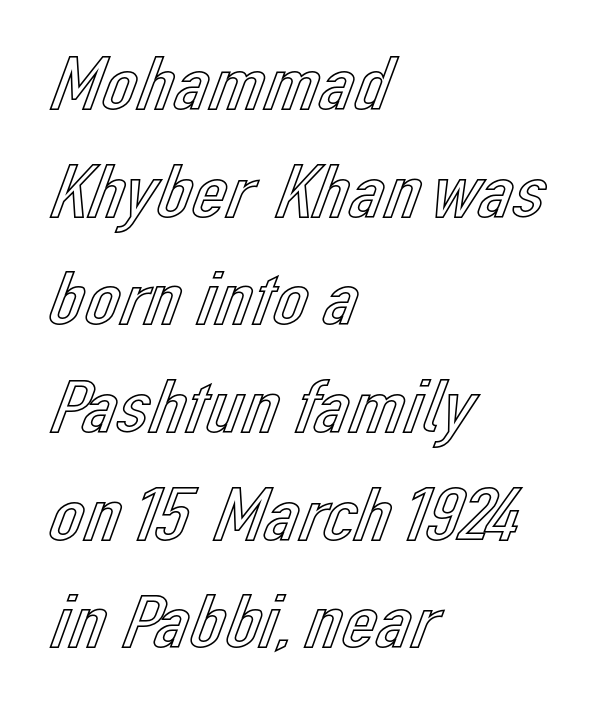
{"width": "normal", "x_height": "medium", "monospaced": "no", "underline": "no", "align": "left", "line_spacing": "normal", "line_spacing_ratio": 1.38, "letter_spacing": "normal", "letter_spacing_em": 0.0, "glyph_px": 78}
